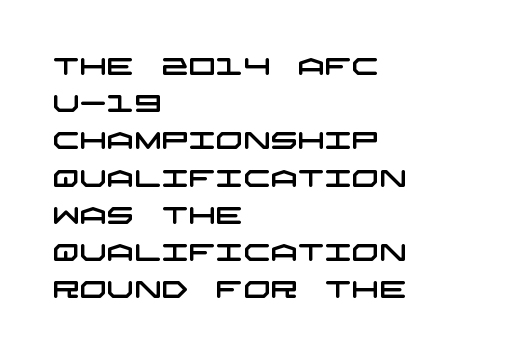
The image shows 24 px text type; set left-aligned, normal line spacing (1.55x), normal letter spacing, not underlined.
